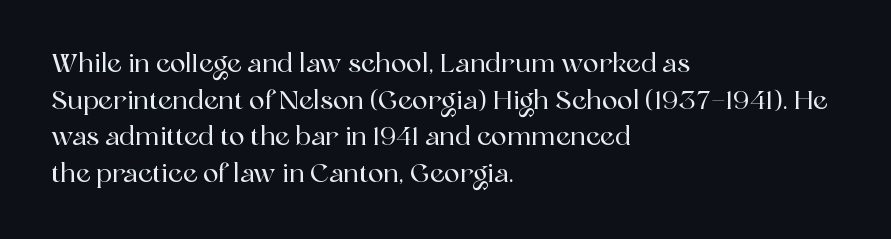
Q: Is the text italic (slanted)? A: No, it is upright.
Q: Is the text underlined? A: No.
Q: How is the paragraph aligned? A: Left-aligned.
Q: Is the spacing between letters normal or unusually wide? A: Normal.
Q: Is the spacing between lines tight, normal or loose? A: Normal.
